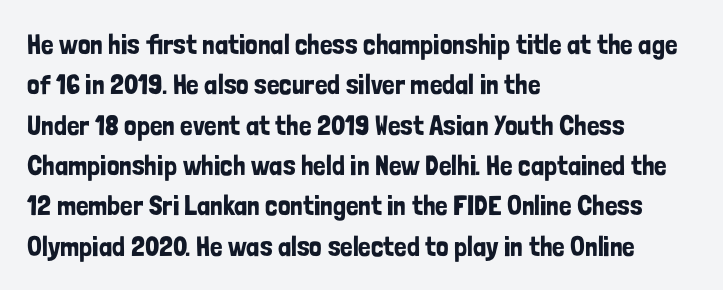
Q: Is the text italic (slanted)? A: No, it is upright.
Q: Is the typeface a serif or a sans-serif typeface? A: Sans-serif.
Q: Is the text underlined? A: No.
Q: How is the paragraph aligned? A: Left-aligned.
Q: Is the spacing between letters normal or unusually wide? A: Normal.
Q: Is the spacing between lines tight, normal or loose? A: Normal.
Q: Width (condensed, normal, or wide)? A: Condensed.
Q: Stroke contrast? A: Low.
Q: x-height? A: Medium.
Q: Monospaced? A: No.
